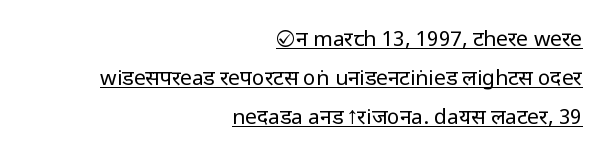
On a weight scale, this lands at 450 or below. The line texture is even and compact thanks to regular tracking. Visually the block forms a straight wall on the right and a jagged coastline on the left. Each line of the rendering has a horizontal stroke beneath the glyphs.
